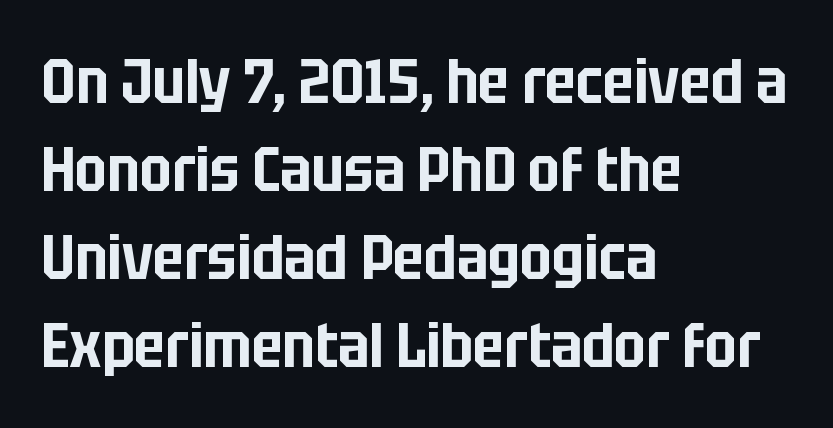
Q: Is the text italic (slanted)? A: No, it is upright.
Q: Is the typeface a serif or a sans-serif typeface? A: Sans-serif.
Q: Is the text underlined? A: No.
Q: How is the paragraph aligned? A: Left-aligned.
Q: Is the spacing between letters normal or unusually wide? A: Normal.
Q: Is the spacing between lines tight, normal or loose? A: Normal.
Q: Width (condensed, normal, or wide)? A: Condensed.
Q: Stroke contrast? A: Low.
Q: x-height? A: Large.
Q: Monospaced? A: No.
